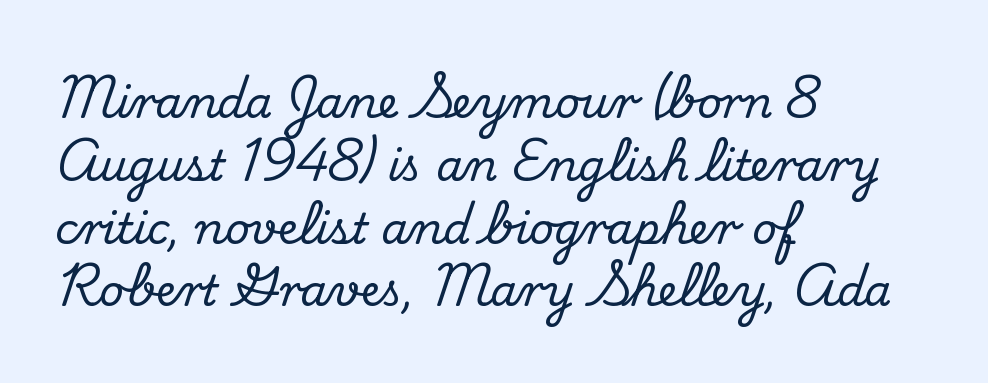
{"serif": "yes", "width": "normal", "stroke_contrast": "medium", "x_height": "small", "monospaced": "no", "underline": "no", "align": "left", "line_spacing": "normal", "line_spacing_ratio": 1.46, "letter_spacing": "normal", "letter_spacing_em": 0.0, "glyph_px": 43}
